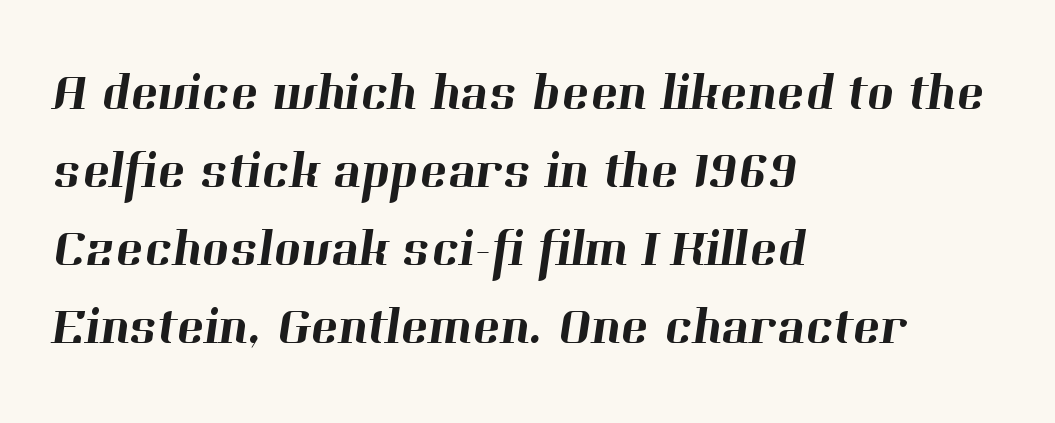
The tracking reads as untouched default to a designer's eye. Horizontal bands of white between lines are of average thickness. Look at the bottom of the vertical strokes: they flare into serifs here. Only glyphs here, with clear space below each row.
